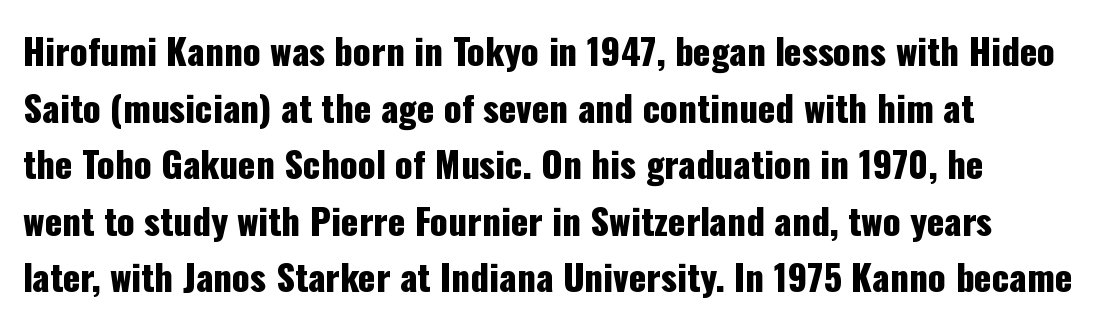
{"serif": "no", "italic": "no", "width": "condensed", "stroke_contrast": "low", "x_height": "medium", "monospaced": "no", "underline": "no", "line_spacing": "normal", "line_spacing_ratio": 1.57, "letter_spacing": "normal", "letter_spacing_em": 0.0, "glyph_px": 36}
